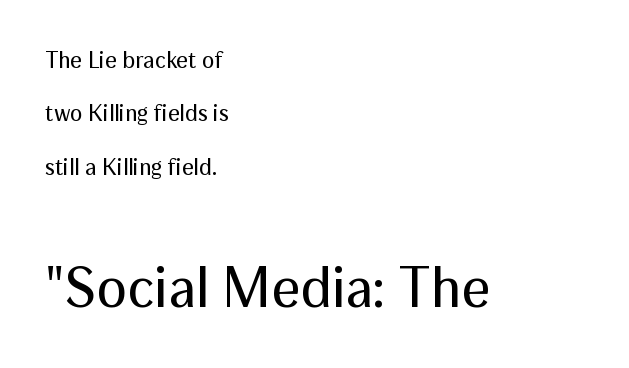
{"serif": "no", "italic": "no", "bold": "no", "weight": "regular", "width": "normal", "stroke_contrast": "medium", "x_height": "medium", "monospaced": "no", "underline": "no", "align": "left", "line_spacing": "loose", "line_spacing_ratio": 2.32, "letter_spacing": "normal", "letter_spacing_em": 0.0, "larger_block": "second", "size_ratio": 2.48, "glyph_px": 57}
